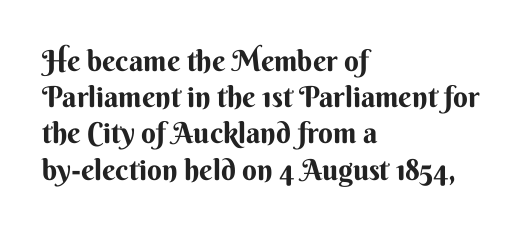
Q: Is the text bold? A: Yes.
Q: Is the text italic (slanted)? A: No, it is upright.
Q: Is the typeface a serif or a sans-serif typeface? A: Sans-serif.
Q: Is the text underlined? A: No.
Q: How is the paragraph aligned? A: Left-aligned.
Q: Is the spacing between letters normal or unusually wide? A: Normal.
Q: Is the spacing between lines tight, normal or loose? A: Normal.
Q: Width (condensed, normal, or wide)? A: Normal.
Q: Stroke contrast? A: Medium.
Q: x-height? A: Small.
Q: Monospaced? A: No.
